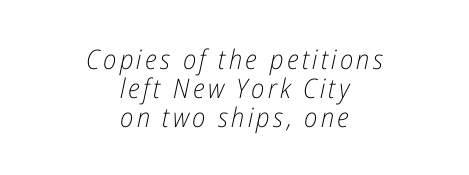
{"italic": "yes", "lean": "right", "slant_degrees": 12, "bold": "no", "underline": "no", "align": "center", "line_spacing": "tight", "line_spacing_ratio": 1.07, "glyph_px": 27}
